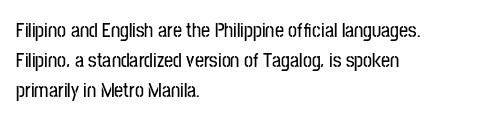
{"italic": "no", "underline": "no", "align": "left", "line_spacing": "normal", "line_spacing_ratio": 1.49, "letter_spacing": "normal", "letter_spacing_em": 0.0, "glyph_px": 20}
